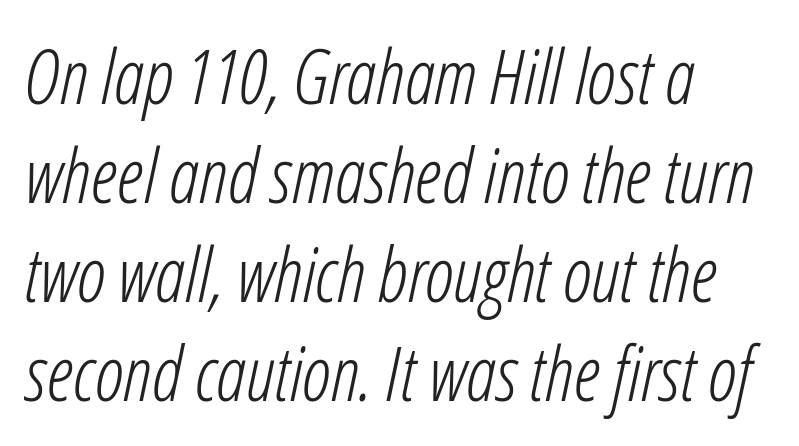
{"italic": "yes", "lean": "right", "slant_degrees": 12, "bold": "no", "weight": "light", "width": "condensed", "stroke_contrast": "low", "x_height": "medium", "monospaced": "no", "underline": "no", "align": "left", "line_spacing": "normal", "line_spacing_ratio": 1.32, "letter_spacing": "normal", "letter_spacing_em": 0.0, "glyph_px": 75}
